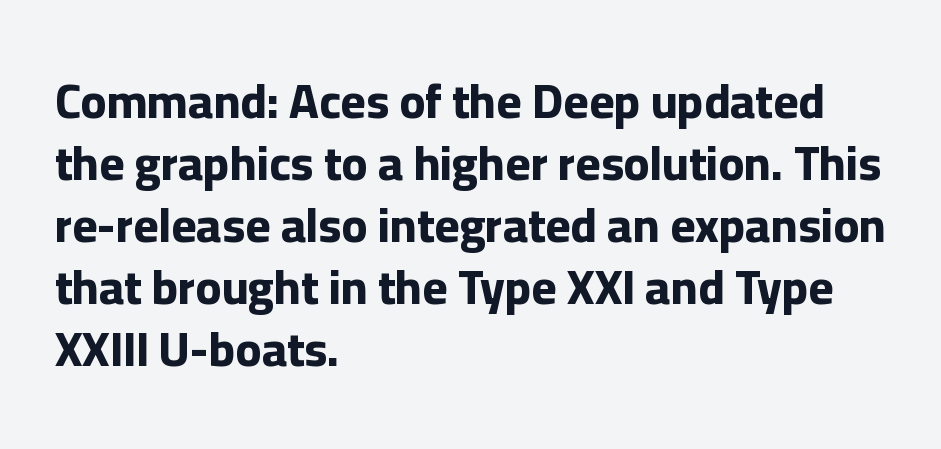
Q: Is the text bold? A: Yes.
Q: Is the text italic (slanted)? A: No, it is upright.
Q: Is the typeface a serif or a sans-serif typeface? A: Sans-serif.
Q: Is the text underlined? A: No.
Q: How is the paragraph aligned? A: Left-aligned.
Q: Is the spacing between letters normal or unusually wide? A: Normal.
Q: Is the spacing between lines tight, normal or loose? A: Normal.
Q: Width (condensed, normal, or wide)? A: Normal.
Q: Stroke contrast? A: Low.
Q: x-height? A: Medium.
Q: Monospaced? A: No.
